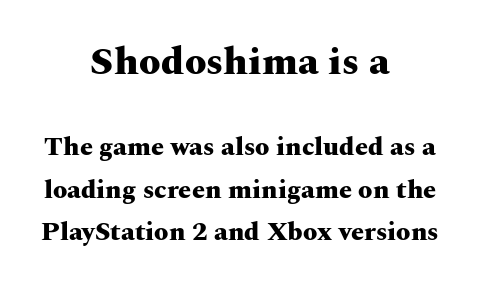
The image shows 39 px heavy, wide serif type, upright; set centered, normal line spacing (1.64x), normal letter spacing, not underlined; the first (top) block is 1.5x larger; medium stroke contrast and a medium x-height.
